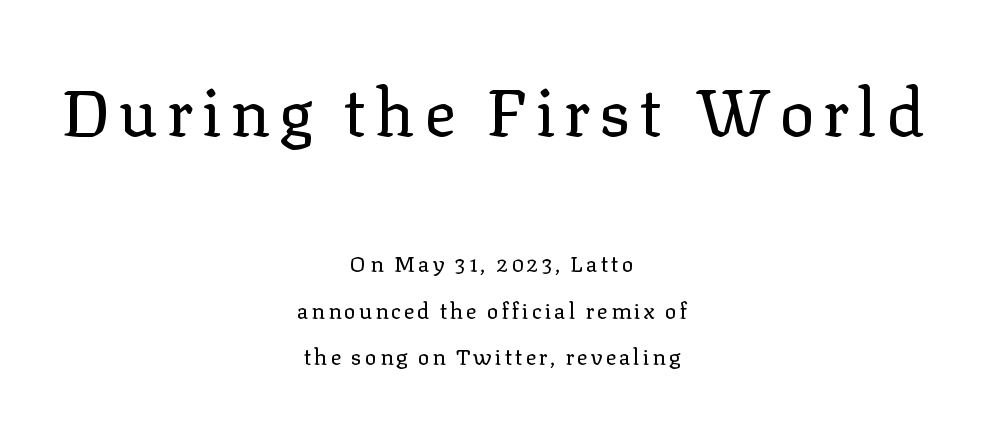
{"serif": "yes", "italic": "no", "bold": "no", "weight": "regular", "width": "normal", "stroke_contrast": "low", "x_height": "medium", "monospaced": "no", "underline": "no", "align": "center", "line_spacing": "loose", "line_spacing_ratio": 2.1, "larger_block": "first", "size_ratio": 3.0, "glyph_px": 66}
